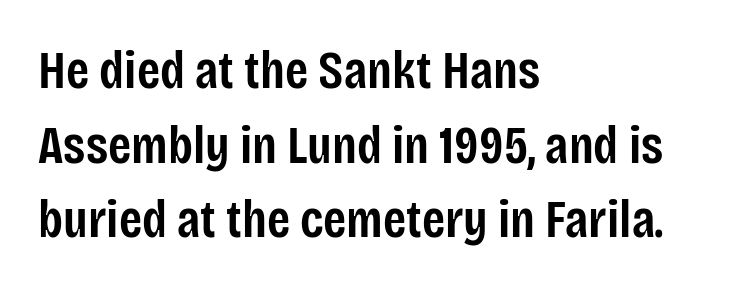
{"serif": "no", "italic": "no", "bold": "semi", "weight": "semibold", "width": "condensed", "stroke_contrast": "low", "x_height": "large", "monospaced": "no", "underline": "no", "align": "left", "line_spacing": "normal", "line_spacing_ratio": 1.41, "letter_spacing": "normal", "letter_spacing_em": 0.0, "glyph_px": 53}
